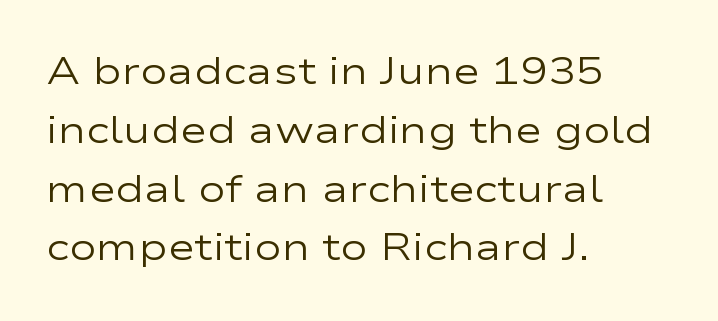
The passage shown stacks its lines at a standard gap. The gaps between neighbouring characters are ordinary and unremarkable. Letters rest on an invisible, unmarked baseline. Stroke mass is kept to a normal reading level or below. Posture: upright roman.
